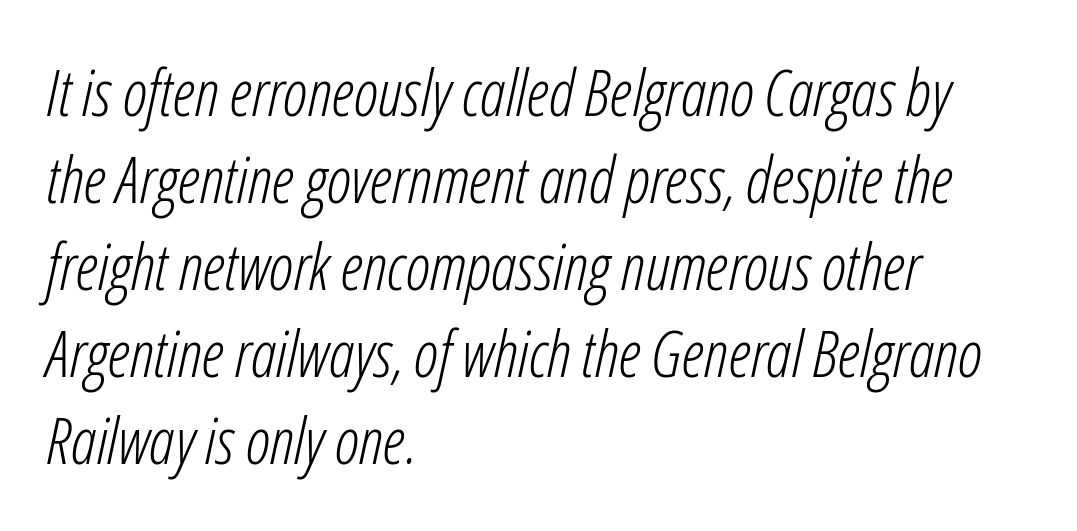
The image shows 64 px light, condensed type, italic (leaning right); set left-aligned, normal line spacing (1.36x), normal letter spacing, not underlined; low stroke contrast and a medium x-height.
